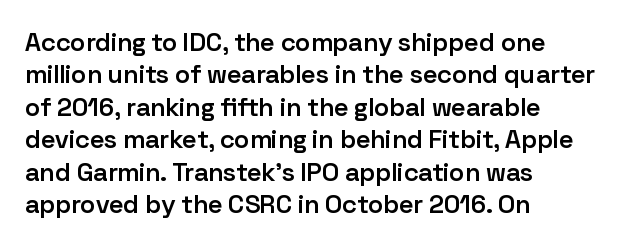
The image shows 26 px text type, upright; set left-aligned, normal line spacing (1.25x), normal letter spacing, not underlined.
